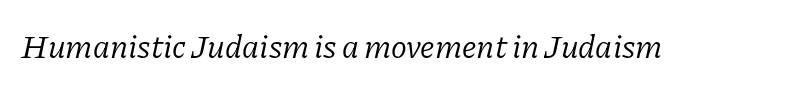
Q: Is the text bold? A: No.
Q: Is the text italic (slanted)? A: Yes, it leans right by about 11 degrees.
Q: Is the typeface a serif or a sans-serif typeface? A: Serif.
Q: Is the text underlined? A: No.
Q: Is the spacing between letters normal or unusually wide? A: Normal.
Q: Width (condensed, normal, or wide)? A: Normal.
Q: Stroke contrast? A: Low.
Q: x-height? A: Medium.
Q: Monospaced? A: No.
